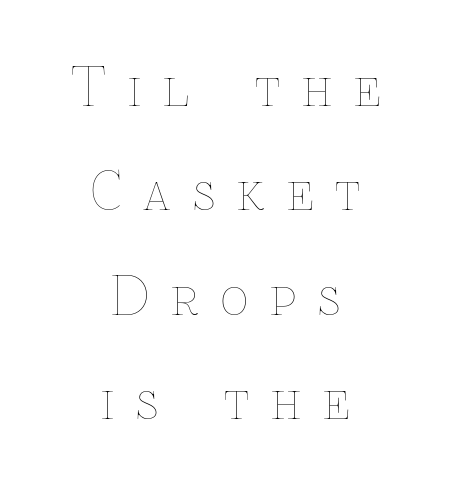
Words appear elongated and porous because spacing is wide. Widely set lines give the paragraph a tall, airy silhouette. The letters stand straight up with perfectly vertical stems. Does the copy run flush right? No — it is centered line by line.
